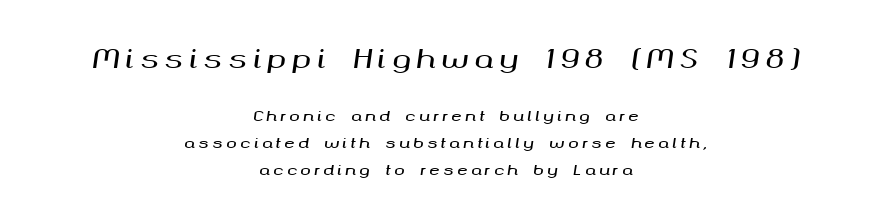
{"italic": "yes", "lean": "right", "slant_degrees": 8, "underline": "no", "align": "center", "line_spacing": "loose", "line_spacing_ratio": 1.9, "letter_spacing": "wide", "letter_spacing_em": 0.24, "larger_block": "first", "size_ratio": 1.79, "glyph_px": 25}
